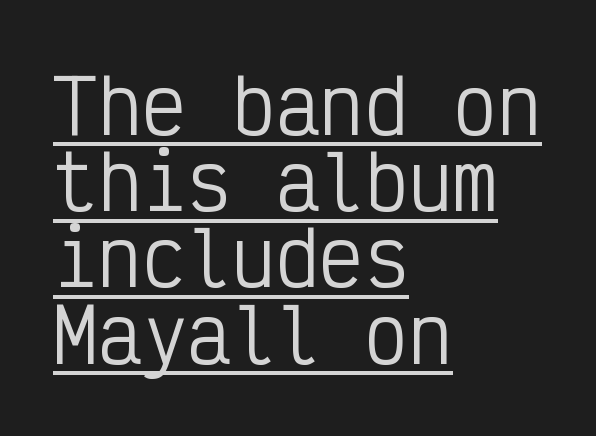
The image shows 74 px regular-weight, condensed sans-serif type, upright, monospaced; set left-aligned, tight line spacing (1.03x), normal letter spacing, underlined; low stroke contrast and a medium x-height.
